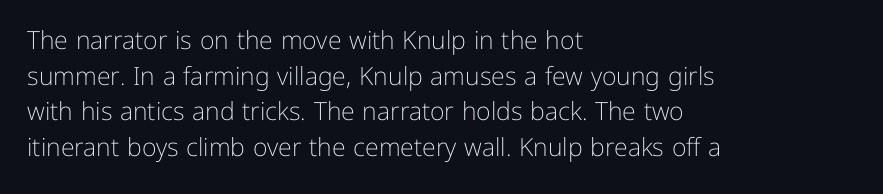
The image shows 25 px text type, upright; set left-aligned, normal line spacing (1.43x), normal letter spacing, not underlined.
